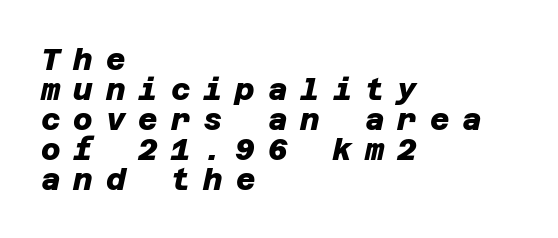
Does the copy run flush right? No — it runs flush left. Spacing between characters has been opened up far beyond the box default. A clean baseline with only descenders dipping below it. Horizontal bands of white between lines are thin slivers.
